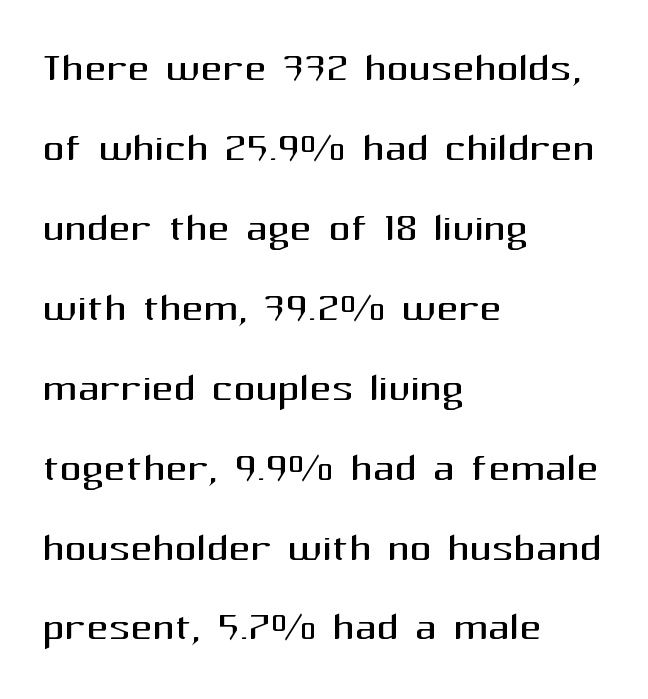
The image shows 54 px regular-weight sans-serif type, upright; set left-aligned, normal line spacing (1.48x), normal letter spacing, not underlined; medium stroke contrast and a medium x-height.
